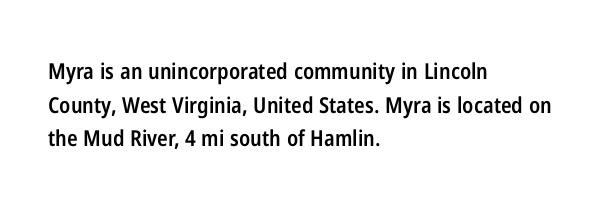
The image shows 22 px text type, upright; set left-aligned, normal line spacing (1.53x), normal letter spacing, not underlined.
